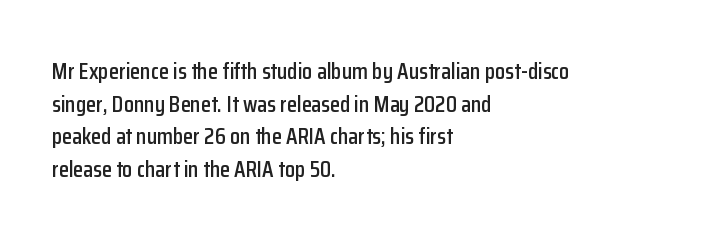
The image shows 23 px text type, upright; set left-aligned, normal line spacing (1.42x), normal letter spacing, not underlined.
